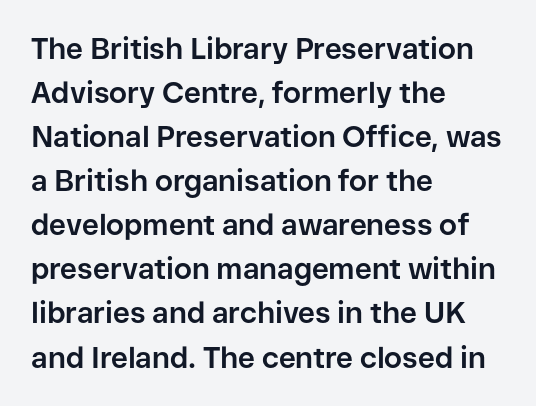
Reading down the column, the eye jumps a familiar distance to each next line. Each letter keeps its own natural width here, so spacing adapts to shape. Leftover space on each line is placed entirely after the last word. You could call the tracking neutral — neither tight nor loose. Check where the strokes stop: nothing finishes them off — pure sans.
